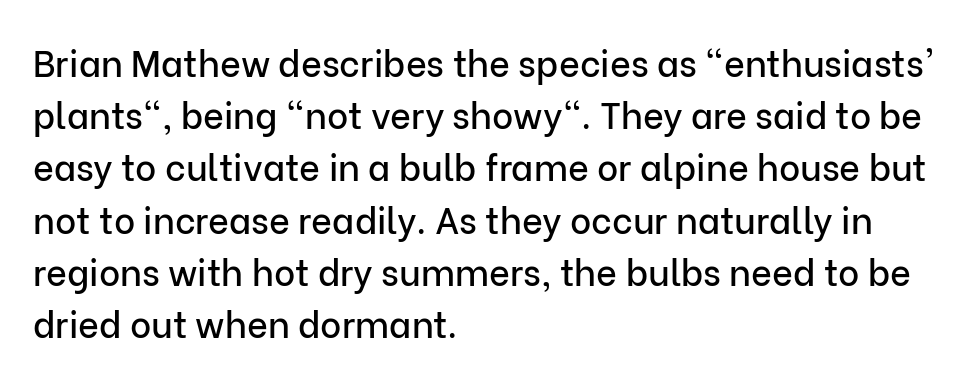
Q: Is the text italic (slanted)? A: No, it is upright.
Q: Is the typeface a serif or a sans-serif typeface? A: Sans-serif.
Q: Is the text underlined? A: No.
Q: How is the paragraph aligned? A: Left-aligned.
Q: Is the spacing between letters normal or unusually wide? A: Normal.
Q: Is the spacing between lines tight, normal or loose? A: Normal.
Q: Width (condensed, normal, or wide)? A: Normal.
Q: Stroke contrast? A: Low.
Q: x-height? A: Medium.
Q: Monospaced? A: No.
